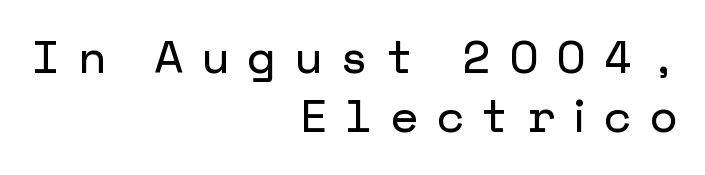
{"serif": "no", "italic": "no", "width": "normal", "stroke_contrast": "low", "x_height": "medium", "underline": "no", "align": "right", "line_spacing": "normal", "line_spacing_ratio": 1.32, "letter_spacing": "wide", "letter_spacing_em": 0.41, "glyph_px": 45}
